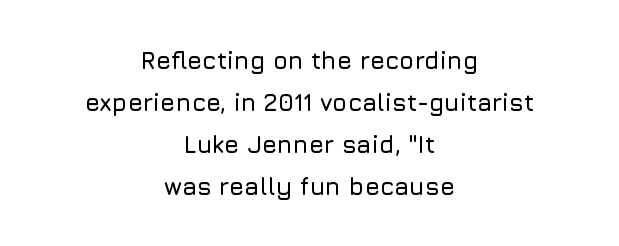
The image shows 24 px text type, upright; set centered, line spacing 1.75x, normal letter spacing, not underlined.
